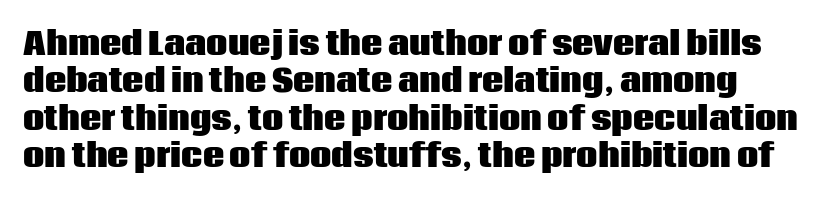
This sample uses an upright cut, with every glyph sitting square on the baseline. The passage shown is typed in a proportional face where columns would drift. Horizontal bands of white between lines are of average thickness. A typesetter would call this zero additional tracking.
